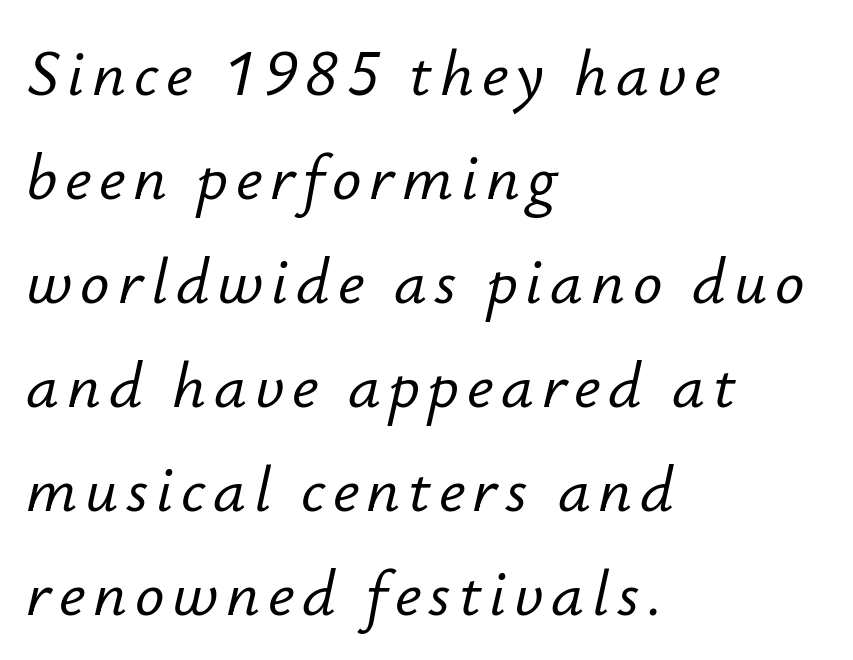
The image shows 65 px text type, italic (leaning right); set left-aligned, normal line spacing (1.6x), not underlined; low stroke contrast and a small x-height.
